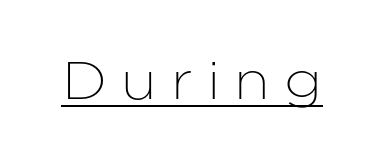
{"serif": "no", "italic": "no", "width": "normal", "stroke_contrast": "low", "x_height": "medium", "monospaced": "no", "underline": "yes", "letter_spacing": "wide", "letter_spacing_em": 0.27, "glyph_px": 53}
